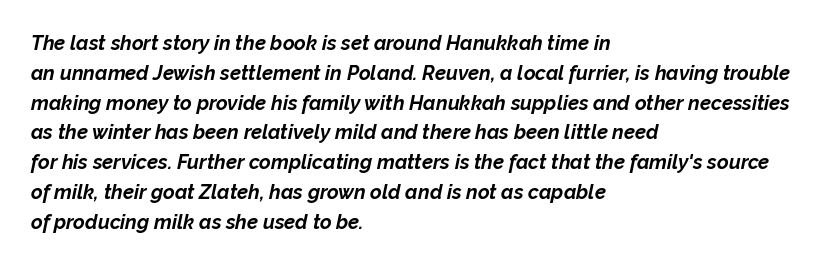
{"italic": "yes", "lean": "right", "slant_degrees": 12, "bold": "yes", "underline": "no", "align": "left", "line_spacing": "normal", "line_spacing_ratio": 1.49, "letter_spacing": "normal", "letter_spacing_em": 0.0, "glyph_px": 20}
